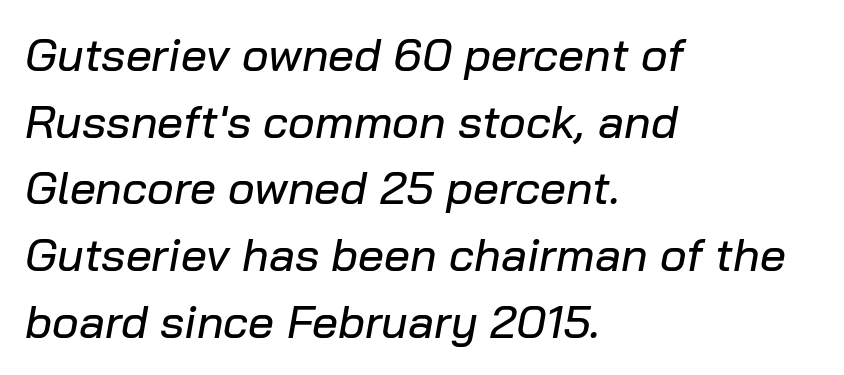
{"italic": "yes", "lean": "right", "slant_degrees": 10, "width": "normal", "stroke_contrast": "low", "x_height": "medium", "monospaced": "no", "underline": "no", "align": "left", "line_spacing": "normal", "line_spacing_ratio": 1.45, "letter_spacing": "normal", "letter_spacing_em": 0.0, "glyph_px": 46}
